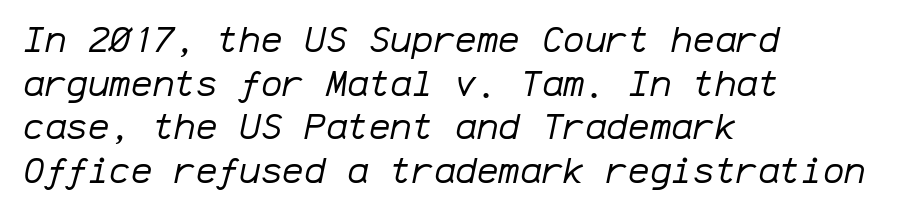
{"italic": "yes", "lean": "right", "slant_degrees": 12, "bold": "no", "weight": "regular", "width": "normal", "stroke_contrast": "low", "x_height": "medium", "monospaced": "yes", "underline": "no", "align": "left", "line_spacing_ratio": 1.21, "letter_spacing": "normal", "letter_spacing_em": 0.0, "glyph_px": 36}
